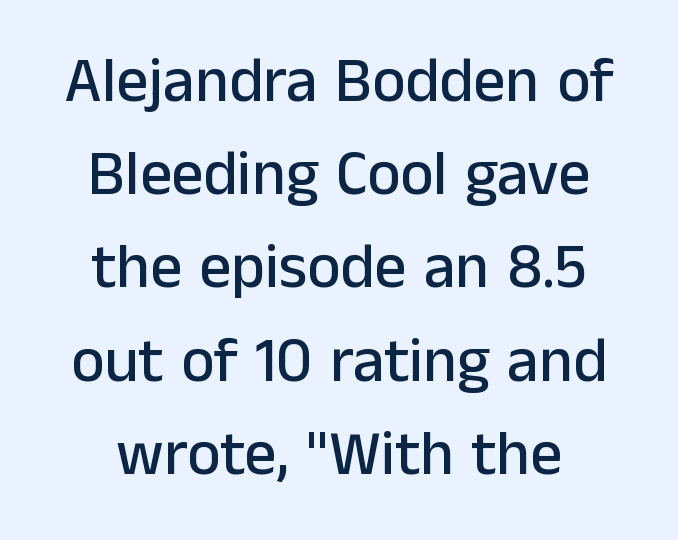
Q: Is the text italic (slanted)? A: No, it is upright.
Q: Is the typeface a serif or a sans-serif typeface? A: Sans-serif.
Q: Is the text underlined? A: No.
Q: How is the paragraph aligned? A: Centered.
Q: Is the spacing between letters normal or unusually wide? A: Normal.
Q: Is the spacing between lines tight, normal or loose? A: Normal.
Q: Width (condensed, normal, or wide)? A: Normal.
Q: Stroke contrast? A: Low.
Q: x-height? A: Medium.
Q: Monospaced? A: No.
